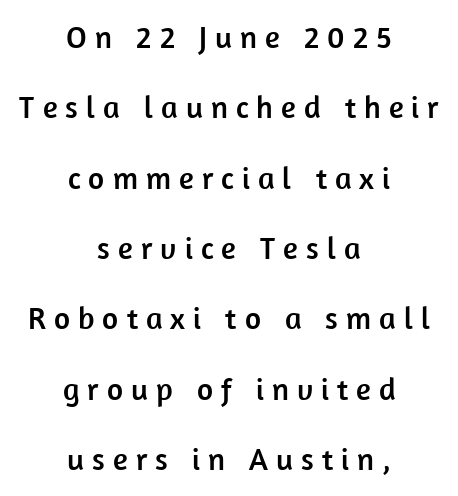
{"serif": "no", "italic": "no", "width": "normal", "stroke_contrast": "low", "x_height": "medium", "monospaced": "no", "underline": "no", "align": "center", "line_spacing": "loose", "line_spacing_ratio": 2.27, "letter_spacing": "wide", "letter_spacing_em": 0.26, "glyph_px": 31}
